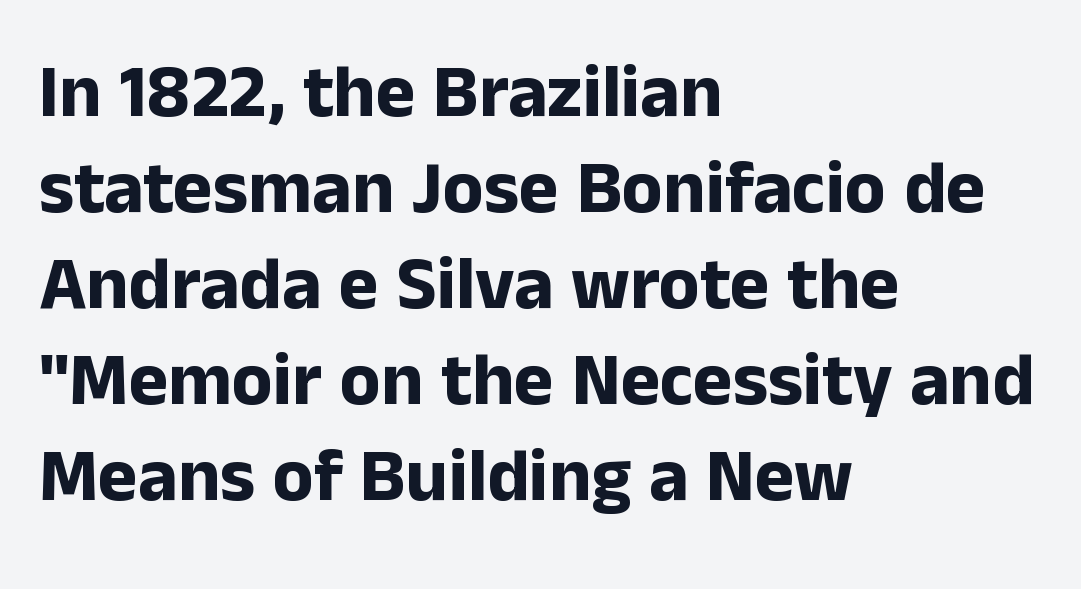
{"serif": "no", "italic": "no", "bold": "yes", "weight": "bold", "width": "normal", "stroke_contrast": "low", "x_height": "medium", "monospaced": "no", "underline": "no", "align": "left", "line_spacing": "normal", "line_spacing_ratio": 1.28, "letter_spacing": "normal", "letter_spacing_em": 0.0, "glyph_px": 75}
